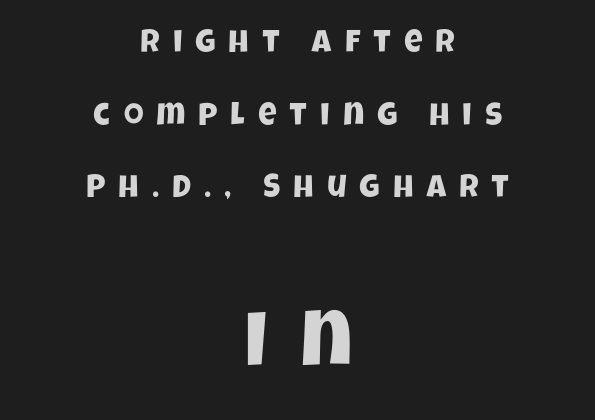
{"serif": "no", "width": "condensed", "stroke_contrast": "low", "x_height": "large", "monospaced": "no", "underline": "no", "align": "center", "line_spacing": "loose", "line_spacing_ratio": 2.27, "letter_spacing": "wide", "letter_spacing_em": 0.41, "larger_block": "second", "size_ratio": 2.47, "glyph_px": 79}
